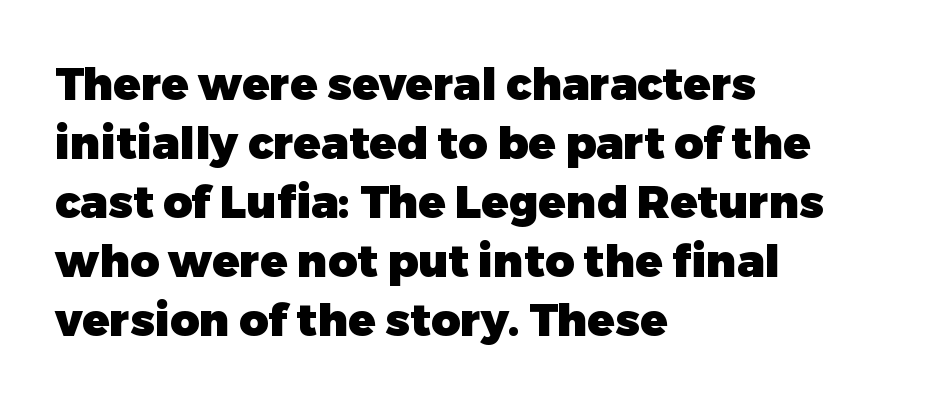
Horizontal alignment here is leftward, the default for most running prose. The passage shown is emphatically bold. This is sans-serif lettering, the kind often seen on screens and signage. Is this a fixed-width face? No — the glyphs have proportional, varying widths. How are the letters spaced? Ordinarily, with no added tracking.
